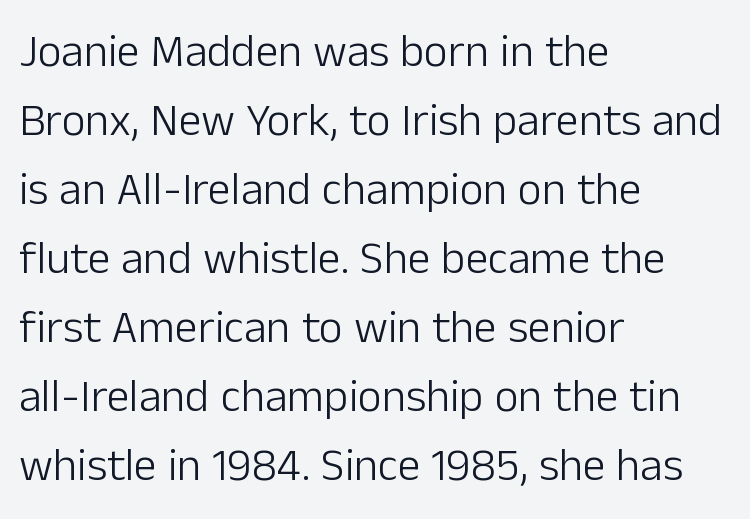
The image shows 46 px light sans-serif type, upright; set left-aligned, normal line spacing (1.5x), normal letter spacing, not underlined; low stroke contrast and a medium x-height.
